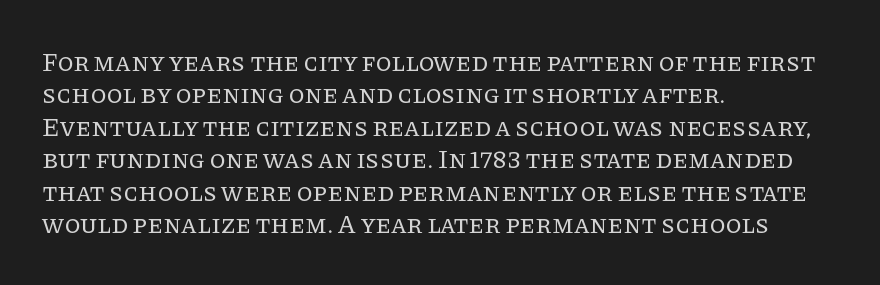
Q: Is the text bold? A: No.
Q: Is the text italic (slanted)? A: No, it is upright.
Q: Is the text underlined? A: No.
Q: How is the paragraph aligned? A: Left-aligned.
Q: Is the spacing between letters normal or unusually wide? A: Normal.
Q: Is the spacing between lines tight, normal or loose? A: Normal.
